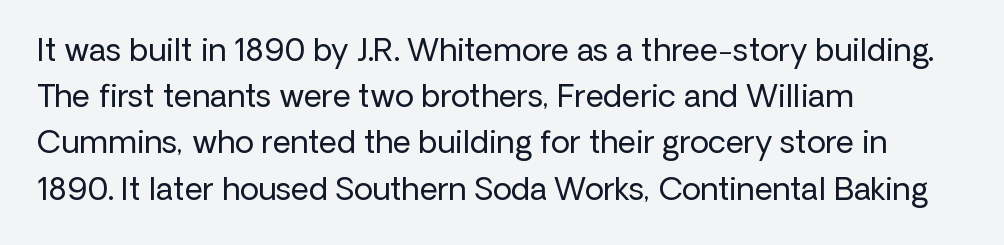
If you drew a line through each stem, it would be perfectly vertical. Check under the words: just untouched page. You could not count columns in this text — the font is proportionally spaced. Baseline-to-baseline distance is the conventional proportion of letter height. The line texture is even and compact thanks to regular tracking.
